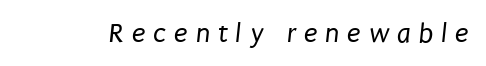
{"serif": "no", "bold": "no", "weight": "regular", "width": "condensed", "stroke_contrast": "low", "x_height": "large", "monospaced": "no", "underline": "no", "letter_spacing": "wide", "letter_spacing_em": 0.28, "glyph_px": 28}
